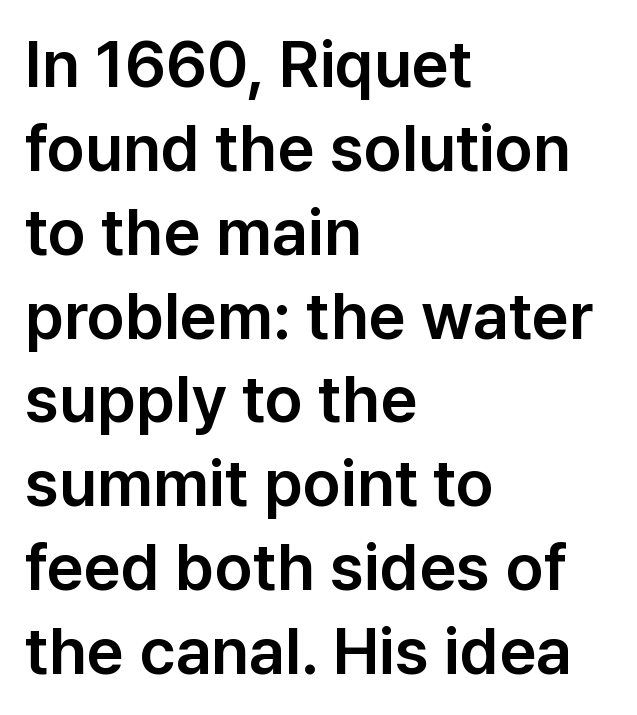
Vertical spacing — default. The letters sit at their default tracking, neither squeezed nor spread. The zone under the glyphs is completely vacant. Does the lettering tilt? It doesn't — this is upright. A sans-serif font was chosen for this passage.
